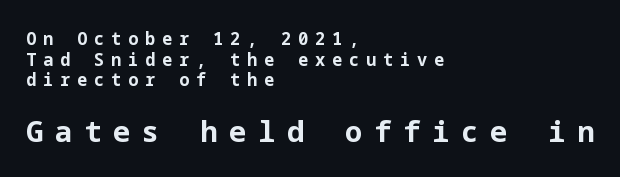
The image shows 29 px bold sans-serif type, upright; set left-aligned, line spacing 1.21x, unusually wide letter spacing (+0.4 em), not underlined; the second (bottom) block is 1.71x larger; low stroke contrast and a medium x-height.
